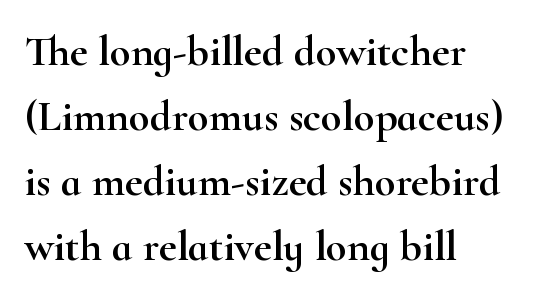
Short and long lines alike share a common starting point at left. Evenly set lines give the paragraph a standard silhouette. The specimen omits any rule beneath the text block's lines. You could not count columns in this text — the font is proportionally spaced.
